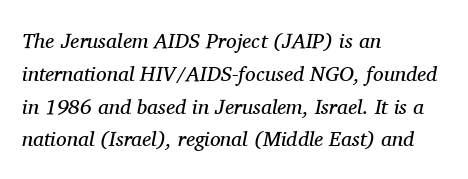
Line starts are locked; line ends wander. The specimen reads as italic at a glance. You could call the tracking neutral — neither tight nor loose. Honestly, there is no underline to notice here at all.
